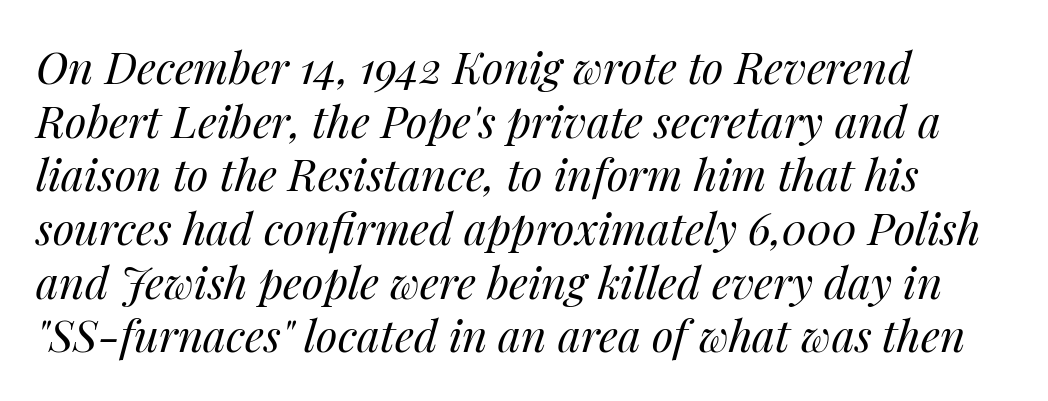
Q: Is the text bold? A: No.
Q: Is the text italic (slanted)? A: Yes, it leans right by about 14 degrees.
Q: Is the text underlined? A: No.
Q: How is the paragraph aligned? A: Left-aligned.
Q: Is the spacing between letters normal or unusually wide? A: Normal.
Q: Width (condensed, normal, or wide)? A: Normal.
Q: Stroke contrast? A: Medium.
Q: x-height? A: Medium.
Q: Monospaced? A: No.
